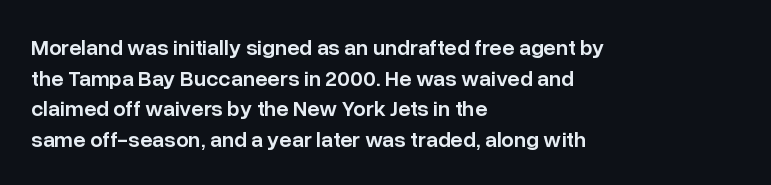
The image shows 22 px text type, upright; set left-aligned, normal line spacing (1.39x), normal letter spacing, not underlined.
